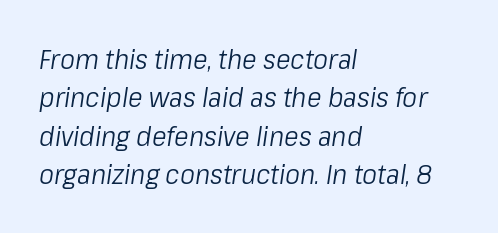
Q: Is the text bold? A: No.
Q: Is the text italic (slanted)? A: Yes, it leans right by about 8 degrees.
Q: Is the text underlined? A: No.
Q: How is the paragraph aligned? A: Left-aligned.
Q: Is the spacing between letters normal or unusually wide? A: Normal.
Q: Is the spacing between lines tight, normal or loose? A: Normal.
Q: Width (condensed, normal, or wide)? A: Condensed.
Q: Stroke contrast? A: Low.
Q: x-height? A: Medium.
Q: Monospaced? A: No.
